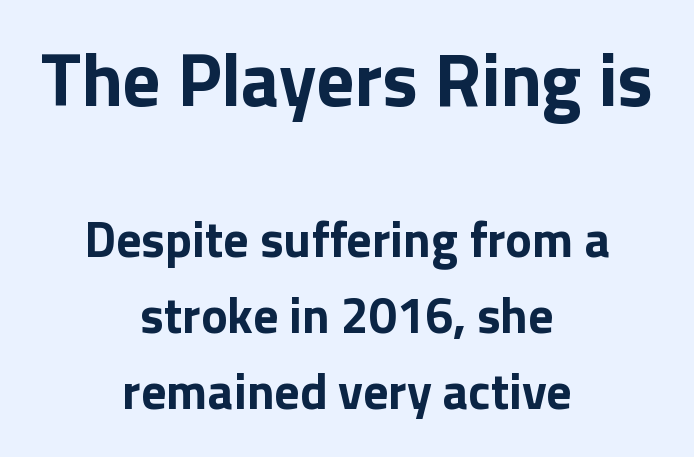
Q: Is the text bold? A: Yes.
Q: Is the text italic (slanted)? A: No, it is upright.
Q: Is the typeface a serif or a sans-serif typeface? A: Sans-serif.
Q: Is the text underlined? A: No.
Q: How is the paragraph aligned? A: Centered.
Q: Is the spacing between letters normal or unusually wide? A: Normal.
Q: Is the spacing between lines tight, normal or loose? A: Normal.
Q: Which block of text is set in a larger size, the first (top) or the second (bottom)? A: The first (top) one.
Q: Width (condensed, normal, or wide)? A: Normal.
Q: Stroke contrast? A: Low.
Q: x-height? A: Medium.
Q: Monospaced? A: No.
